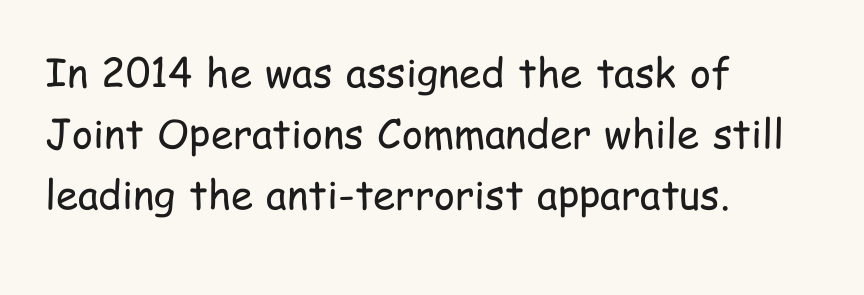
The designer went with a sans here, leaving each stem footless. The type is set solid horizontally, with unmodified tracking. Horizontal alignment here is leftward, the default for most running prose. This sample keeps an unexceptional amount of space between lines.
